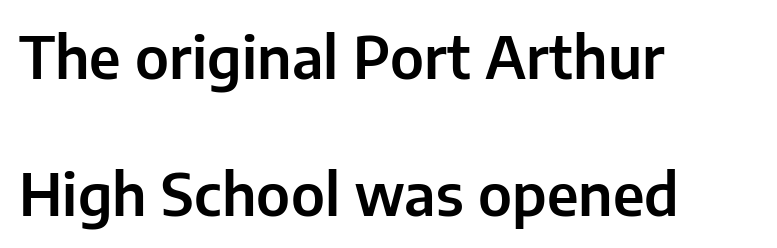
Q: Is the text italic (slanted)? A: No, it is upright.
Q: Is the typeface a serif or a sans-serif typeface? A: Sans-serif.
Q: Is the text underlined? A: No.
Q: How is the paragraph aligned? A: Left-aligned.
Q: Is the spacing between letters normal or unusually wide? A: Normal.
Q: Is the spacing between lines tight, normal or loose? A: Loose.
Q: Width (condensed, normal, or wide)? A: Normal.
Q: Stroke contrast? A: Low.
Q: x-height? A: Medium.
Q: Monospaced? A: No.
